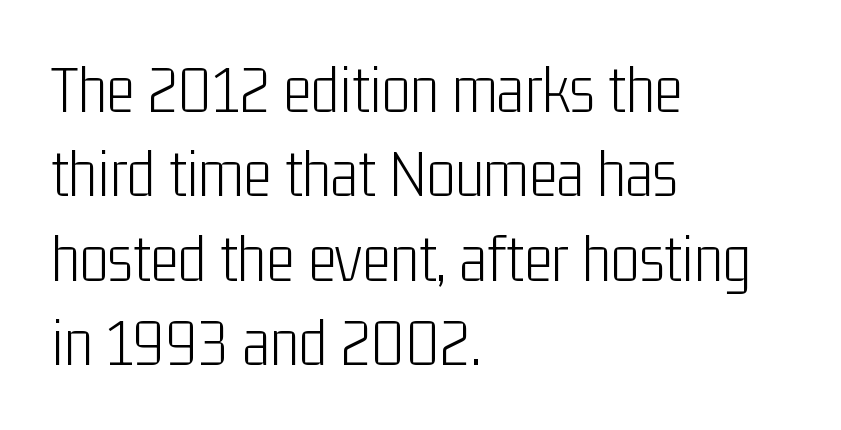
Q: Is the text bold? A: No.
Q: Is the text italic (slanted)? A: No, it is upright.
Q: Is the typeface a serif or a sans-serif typeface? A: Sans-serif.
Q: Is the text underlined? A: No.
Q: How is the paragraph aligned? A: Left-aligned.
Q: Is the spacing between letters normal or unusually wide? A: Normal.
Q: Width (condensed, normal, or wide)? A: Condensed.
Q: Stroke contrast? A: Low.
Q: x-height? A: Medium.
Q: Monospaced? A: No.
